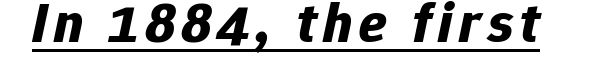
Q: Is the text bold? A: Yes.
Q: Is the text italic (slanted)? A: Yes, it leans right by about 12 degrees.
Q: Is the text underlined? A: Yes.
Q: Width (condensed, normal, or wide)? A: Normal.
Q: Stroke contrast? A: Low.
Q: x-height? A: Medium.
Q: Monospaced? A: No.
